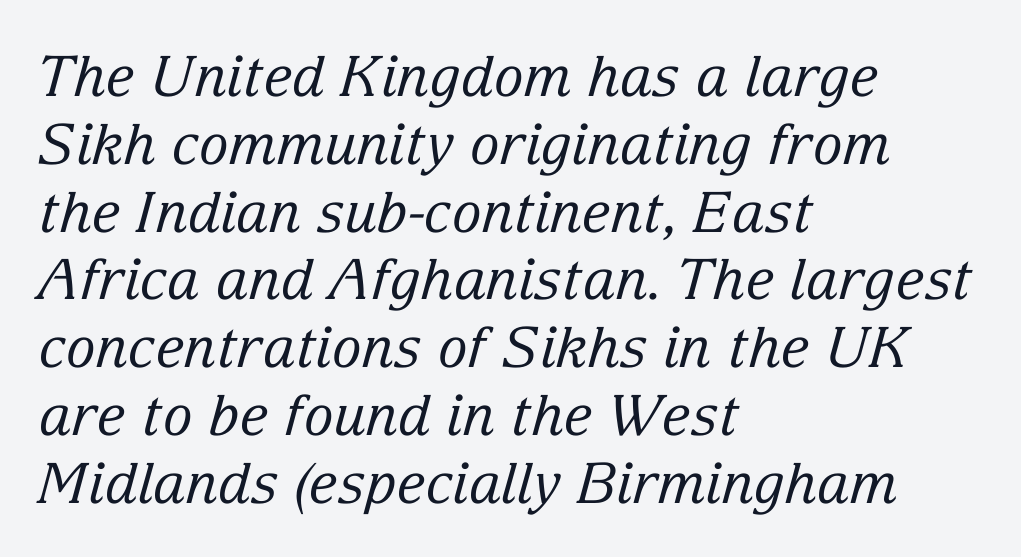
The image shows 56 px regular-weight serif type, italic (leaning right); set left-aligned, line spacing 1.21x, normal letter spacing, not underlined; low stroke contrast and a medium x-height.
